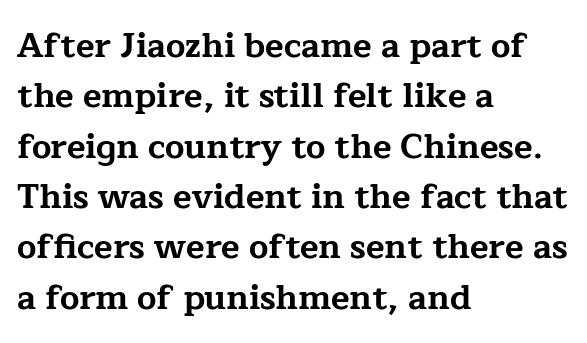
Lines of text with bare space underneath. The passage shown stacks its lines at a standard gap. What kind of face is this? One with serifs. The characters look thick and weighty, a clear bold. The paragraph has a hard left edge and a soft right edge.
